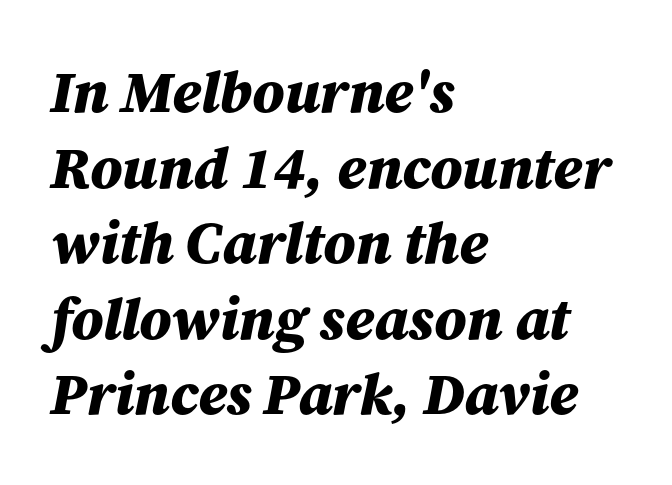
Does the lettering tilt? It does — this is italic. One-word summary of the alignment: left. I'd describe the lettering as bold — thick and assertive. Caption: standard tracking, unaltered. Character widths vary here, with narrow letters taking less room than wide ones. Descender tails drop into unmarked territory.
